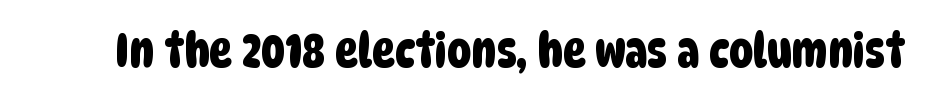
The image shows 48 px condensed sans-serif type; set normal letter spacing, not underlined; low stroke contrast and a large x-height.
